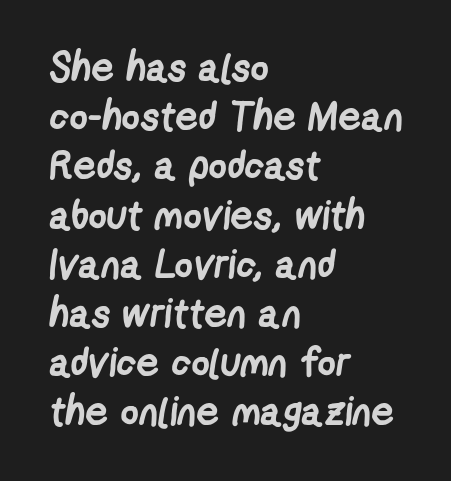
Q: Is the text bold? A: Yes.
Q: Is the typeface a serif or a sans-serif typeface? A: Sans-serif.
Q: Is the text underlined? A: No.
Q: How is the paragraph aligned? A: Left-aligned.
Q: Is the spacing between letters normal or unusually wide? A: Normal.
Q: Width (condensed, normal, or wide)? A: Condensed.
Q: Stroke contrast? A: Low.
Q: x-height? A: Medium.
Q: Monospaced? A: No.
